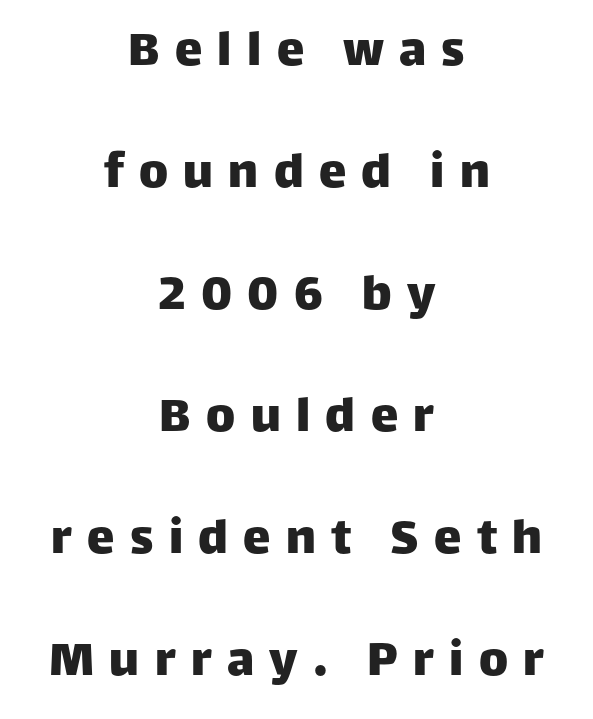
Q: Is the text italic (slanted)? A: No, it is upright.
Q: Is the typeface a serif or a sans-serif typeface? A: Sans-serif.
Q: Is the text underlined? A: No.
Q: How is the paragraph aligned? A: Centered.
Q: Is the spacing between letters normal or unusually wide? A: Unusually wide.
Q: Is the spacing between lines tight, normal or loose? A: Loose.
Q: Width (condensed, normal, or wide)? A: Normal.
Q: Stroke contrast? A: Low.
Q: x-height? A: Large.
Q: Monospaced? A: No.
